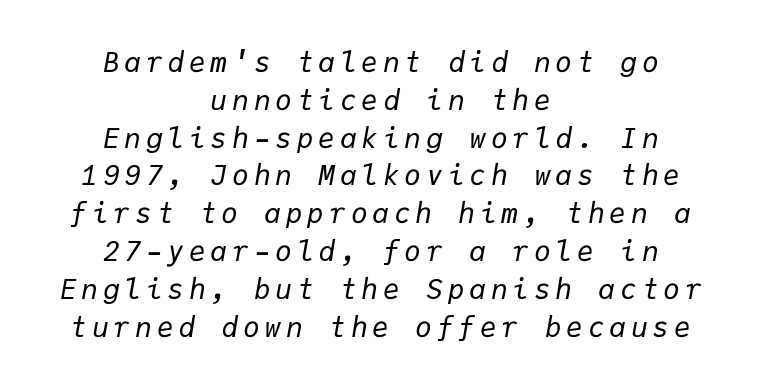
{"italic": "yes", "lean": "right", "slant_degrees": 9, "bold": "no", "weight": "regular", "width": "normal", "stroke_contrast": "low", "x_height": "medium", "monospaced": "yes", "underline": "no", "align": "center", "line_spacing": "normal", "line_spacing_ratio": 1.35, "glyph_px": 28}
